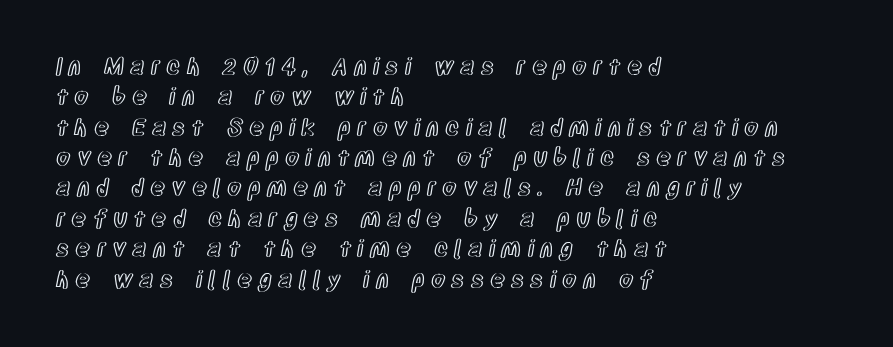
{"underline": "no", "align": "left", "line_spacing": "normal", "line_spacing_ratio": 1.32, "letter_spacing": "wide", "letter_spacing_em": 0.27, "glyph_px": 23}
